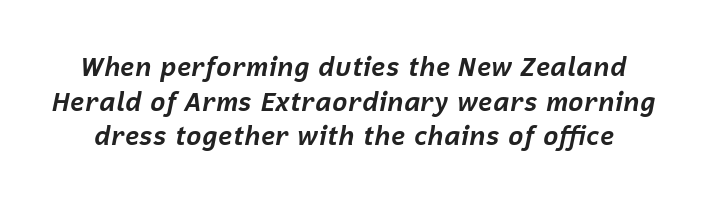
{"italic": "yes", "lean": "right", "slant_degrees": 12, "bold": "yes", "underline": "no", "line_spacing": "normal", "line_spacing_ratio": 1.33, "letter_spacing": "normal", "letter_spacing_em": 0.0, "glyph_px": 26}
